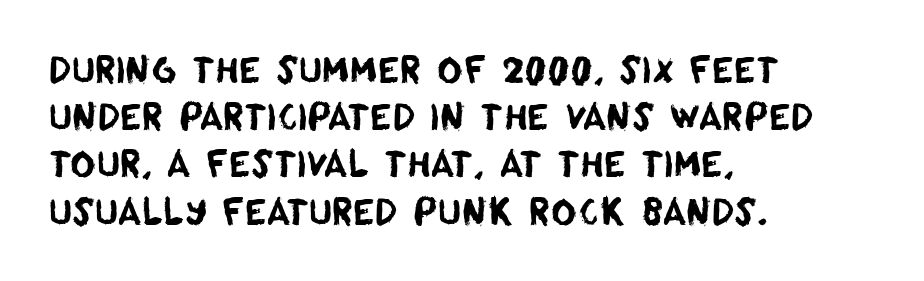
{"serif": "no", "width": "normal", "stroke_contrast": "low", "x_height": "large", "monospaced": "no", "underline": "no", "align": "left", "line_spacing": "normal", "line_spacing_ratio": 1.35, "letter_spacing": "normal", "letter_spacing_em": 0.0, "glyph_px": 35}
